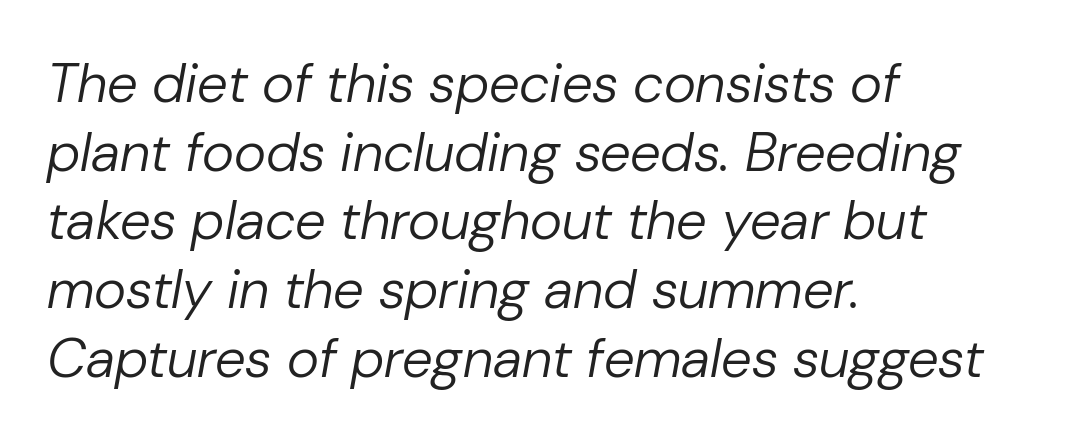
The image shows 55 px regular-weight type, italic (leaning right); set left-aligned, normal line spacing (1.25x), normal letter spacing, not underlined; low stroke contrast and a medium x-height.
